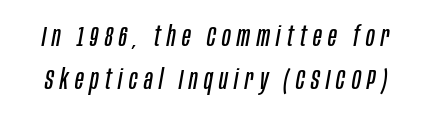
The tracking reads as deliberately expanded to a designer's eye. Do the characters align in a grid? No, the font is proportional. No extra ink here — the face is not bold. Notice how descenders clear the ascenders below comfortably — that's standard leading. It's the slanting kind of type.
